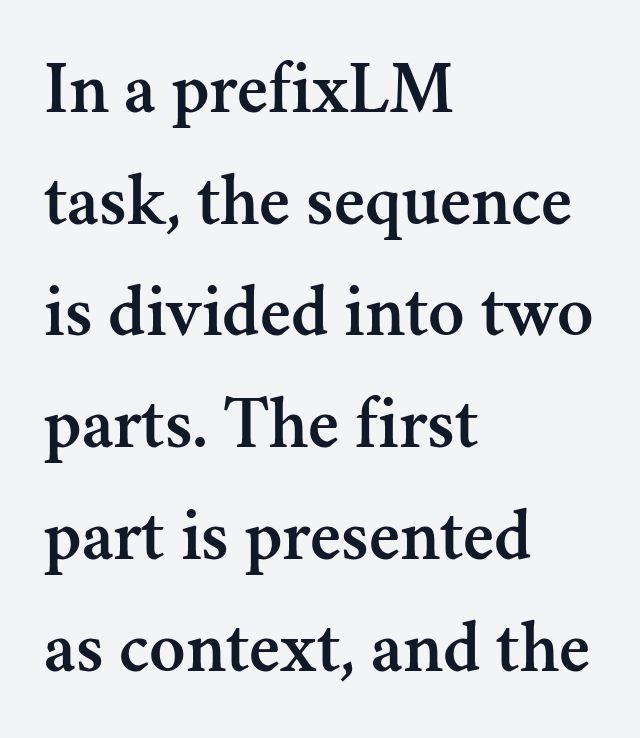
{"serif": "yes", "italic": "no", "width": "normal", "stroke_contrast": "medium", "x_height": "small", "monospaced": "no", "underline": "no", "align": "left", "line_spacing": "normal", "line_spacing_ratio": 1.49, "letter_spacing": "normal", "letter_spacing_em": 0.0, "glyph_px": 75}
